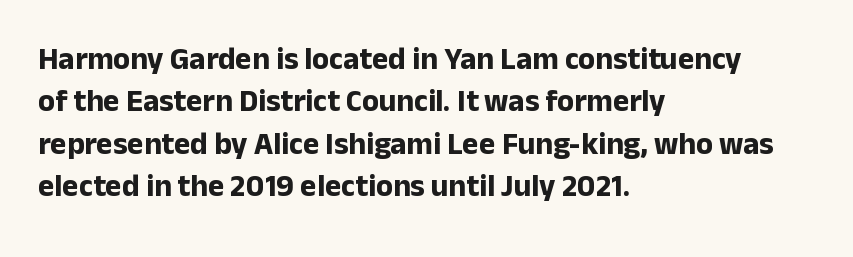
{"serif": "no", "italic": "no", "bold": "yes", "weight": "bold", "width": "normal", "stroke_contrast": "low", "x_height": "medium", "monospaced": "no", "underline": "no", "align": "left", "line_spacing": "normal", "line_spacing_ratio": 1.37, "letter_spacing": "normal", "letter_spacing_em": 0.0, "glyph_px": 31}
